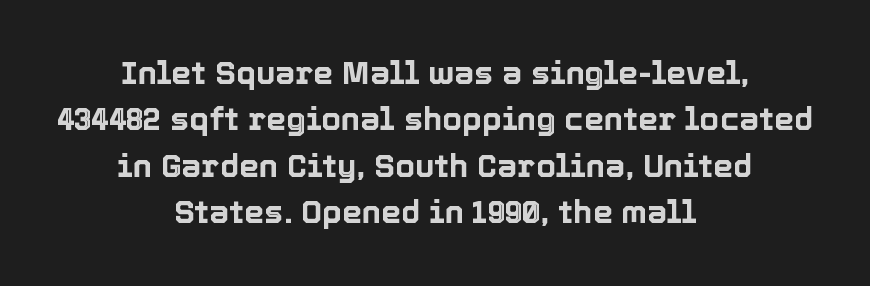
The type is set solid horizontally, with unmodified tracking. Looks like regular typesetting: each glyph gets only the width it needs. The space beneath each line is pristine and unruled. One glance says typical: line gaps are just what's usual. Rendered with straight, roman letterforms. This rendering uses center alignment, leaving both contours irregular but symmetric.
